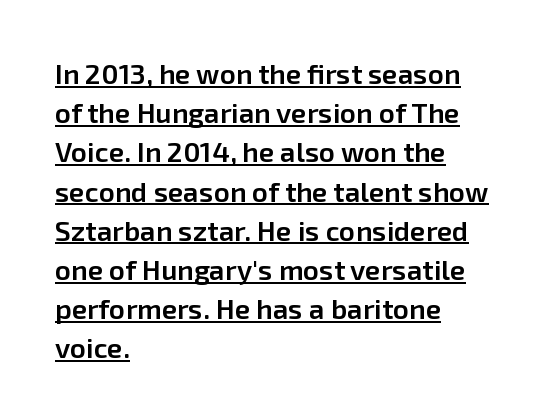
Leading: standard. Every character sits straight up, as roman type does. Compared with typical body copy, the letter spacing here is the same. In designer terms, the underline attribute is active on this setting.
